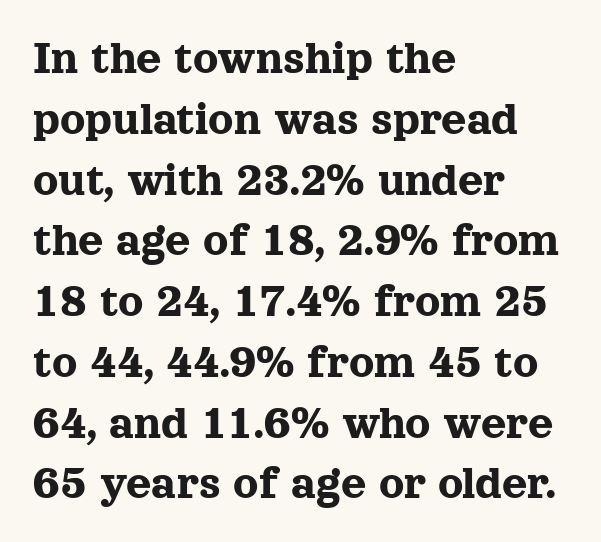
The zone under the glyphs is completely vacant. Nobody touched the tracking dial on this one. Type style note: has serifs. Note the varied advance widths — an 'i' is clearly narrower than an 'm'.
